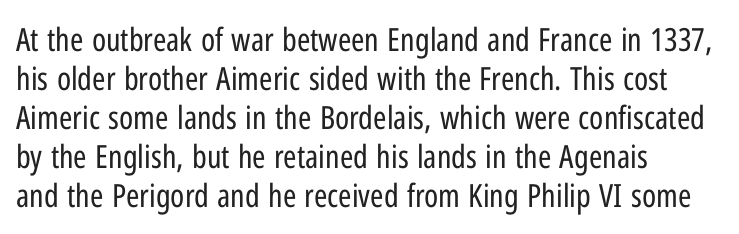
{"serif": "no", "italic": "no", "bold": "no", "weight": "regular", "width": "condensed", "stroke_contrast": "low", "x_height": "medium", "monospaced": "no", "underline": "no", "align": "left", "line_spacing_ratio": 1.22, "letter_spacing": "normal", "letter_spacing_em": 0.0, "glyph_px": 32}
